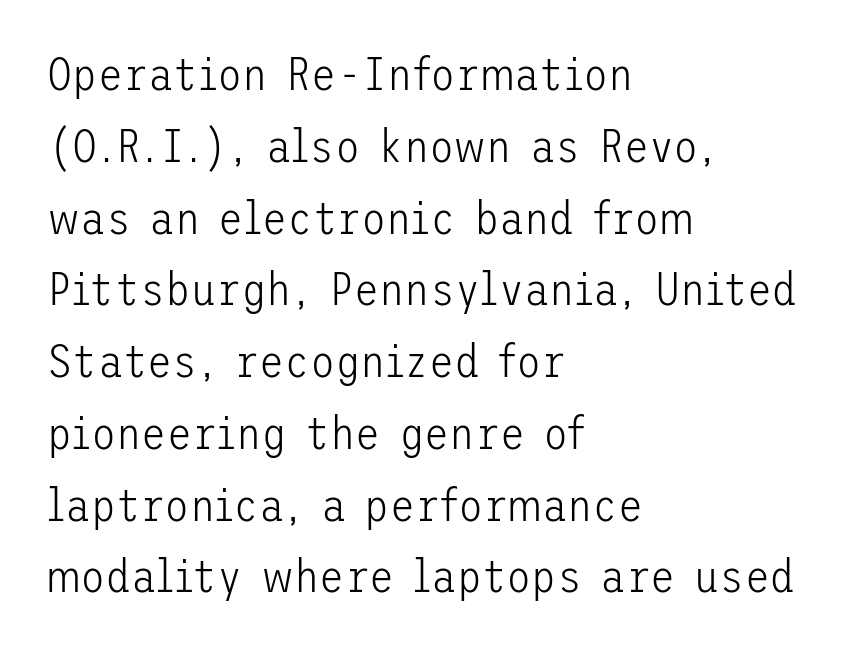
Q: Is the text bold? A: No.
Q: Is the text italic (slanted)? A: No, it is upright.
Q: Is the typeface a serif or a sans-serif typeface? A: Sans-serif.
Q: Is the text underlined? A: No.
Q: How is the paragraph aligned? A: Left-aligned.
Q: Is the spacing between letters normal or unusually wide? A: Normal.
Q: Is the spacing between lines tight, normal or loose? A: Normal.
Q: Width (condensed, normal, or wide)? A: Normal.
Q: Stroke contrast? A: Low.
Q: x-height? A: Medium.
